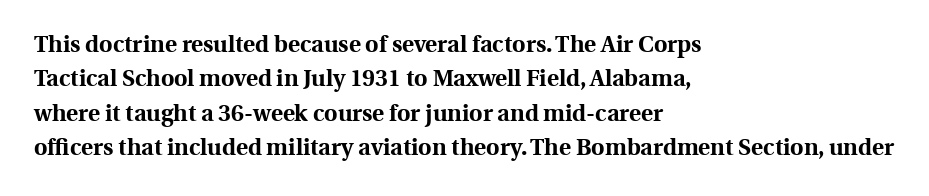
Is the letter spacing exaggerated? No — it looks like the ordinary default. Reading down the block, your eye returns to a fixed left position each line. Heavy-handed strokes throughout: this text is bold. Just letters on the line, the space beneath them empty. Baseline-to-baseline distance is the conventional proportion of letter height. A roman cut, with each character standing at attention.
